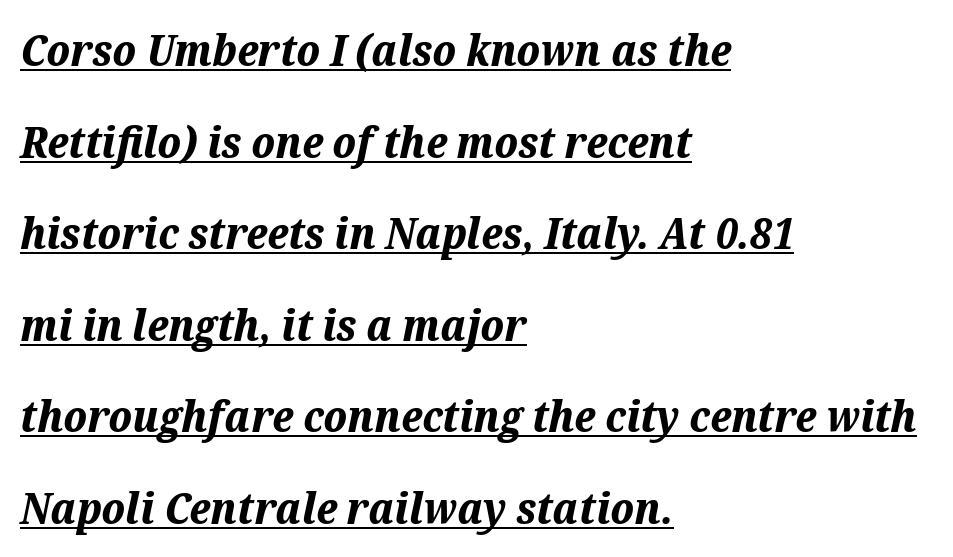
The image shows 43 px bold type, italic (leaning right); set left-aligned, loose line spacing (2.13x), normal letter spacing, underlined; medium stroke contrast and a medium x-height.
